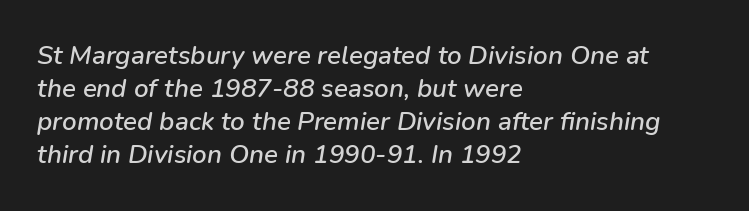
Alignment: flush left. Observe the ordinary spacing: letters are neighbours, not strangers. The passage shown is not underscored anywhere. Leading: standard. Yep, that's italic — everything's leaning.
